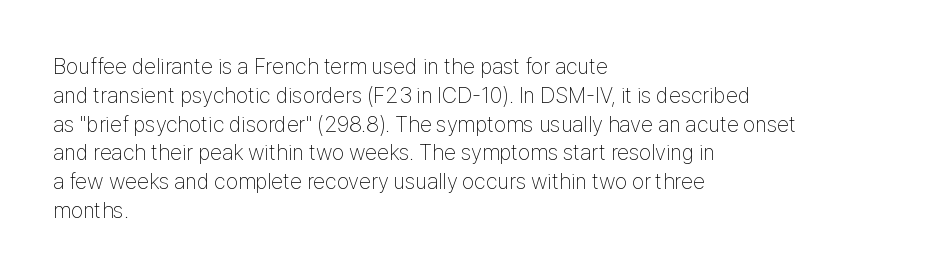
{"italic": "no", "bold": "no", "underline": "no", "align": "left", "line_spacing": "normal", "line_spacing_ratio": 1.31, "letter_spacing": "normal", "letter_spacing_em": 0.0, "glyph_px": 22}
